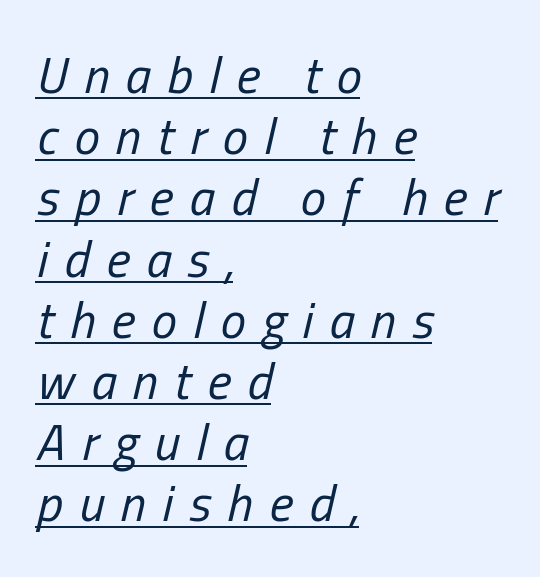
Q: Is the text bold? A: No.
Q: Is the text italic (slanted)? A: Yes, it leans right by about 13 degrees.
Q: Is the text underlined? A: Yes.
Q: How is the paragraph aligned? A: Left-aligned.
Q: Is the spacing between letters normal or unusually wide? A: Unusually wide.
Q: Width (condensed, normal, or wide)? A: Condensed.
Q: Stroke contrast? A: Low.
Q: x-height? A: Medium.
Q: Monospaced? A: No.
